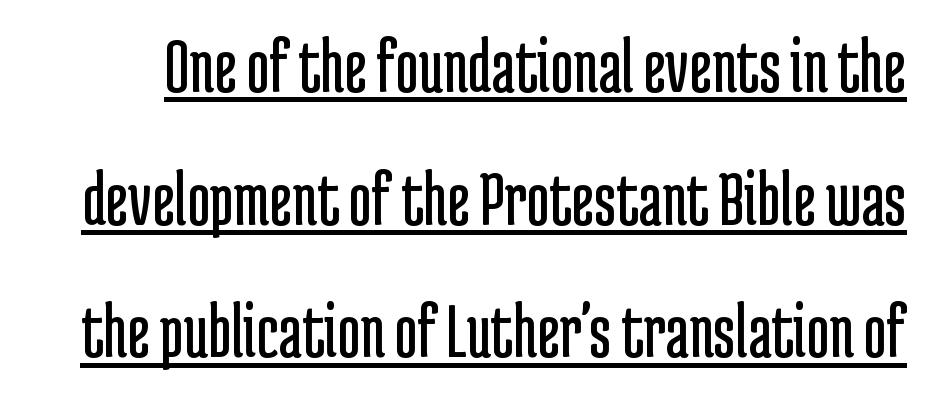
Q: Is the text bold? A: No.
Q: Is the text italic (slanted)? A: No, it is upright.
Q: Is the typeface a serif or a sans-serif typeface? A: Sans-serif.
Q: Is the text underlined? A: Yes.
Q: Is the spacing between letters normal or unusually wide? A: Normal.
Q: Is the spacing between lines tight, normal or loose? A: Normal.
Q: Width (condensed, normal, or wide)? A: Condensed.
Q: Stroke contrast? A: Low.
Q: x-height? A: Medium.
Q: Monospaced? A: No.
